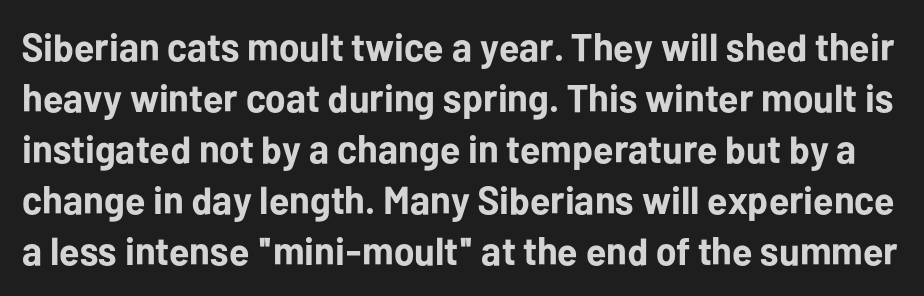
{"serif": "no", "italic": "no", "bold": "yes", "weight": "bold", "width": "normal", "stroke_contrast": "low", "x_height": "medium", "monospaced": "no", "underline": "no", "line_spacing": "normal", "line_spacing_ratio": 1.31, "letter_spacing": "normal", "letter_spacing_em": 0.0, "glyph_px": 39}
